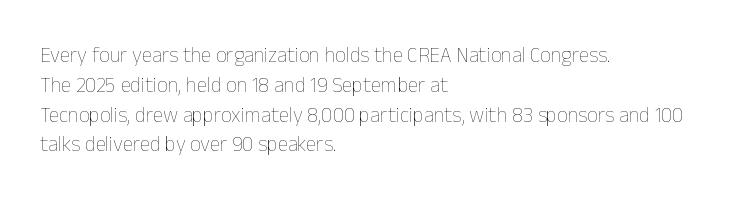
The image shows 21 px text type, upright; set left-aligned, normal line spacing (1.42x), normal letter spacing, not underlined.
